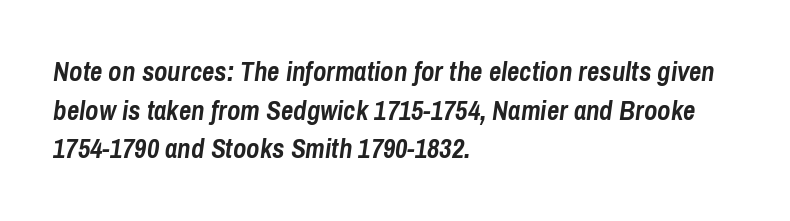
The image shows 27 px bold type, italic (leaning right); set left-aligned, normal line spacing (1.43x), normal letter spacing, not underlined.
